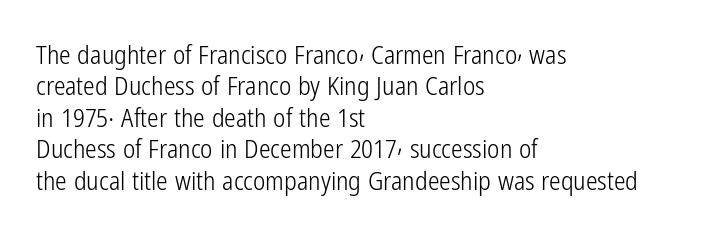
{"italic": "no", "bold": "no", "underline": "no", "align": "left", "line_spacing_ratio": 1.21, "letter_spacing": "normal", "letter_spacing_em": 0.0, "glyph_px": 26}
